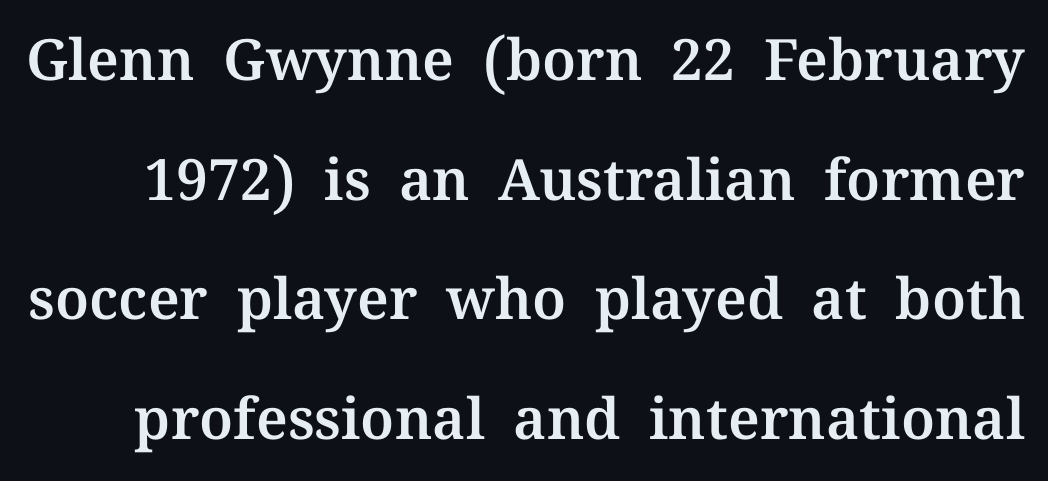
The line texture is even and compact thanks to regular tracking. Descender tails drop into unmarked territory. Font category for this specimen: serif. The face used here is proportionally spaced, like ordinary book or web type.
